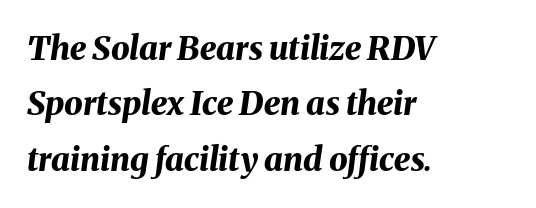
A normal amount of white space separates one row of letters from the next. Observe the ordinary spacing: letters are neighbours, not strangers. The font is running at its bold setting. These lines are set flush left with a ragged right edge.
